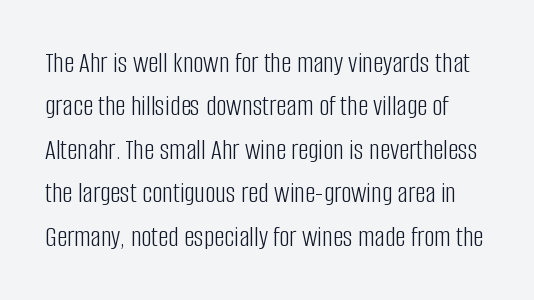
Q: Is the text bold? A: No.
Q: Is the text italic (slanted)? A: No, it is upright.
Q: Is the typeface a serif or a sans-serif typeface? A: Sans-serif.
Q: Is the text underlined? A: No.
Q: Is the spacing between letters normal or unusually wide? A: Normal.
Q: Is the spacing between lines tight, normal or loose? A: Normal.
Q: Width (condensed, normal, or wide)? A: Condensed.
Q: Stroke contrast? A: Low.
Q: x-height? A: Large.
Q: Monospaced? A: No.
